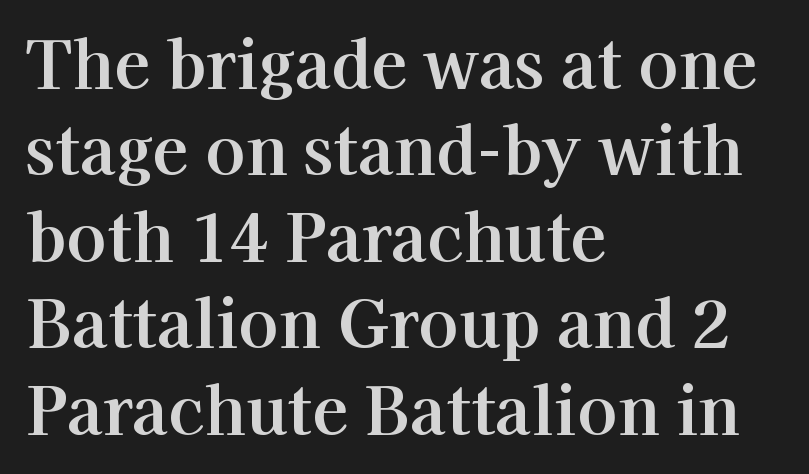
{"serif": "yes", "italic": "no", "width": "normal", "stroke_contrast": "high", "x_height": "medium", "monospaced": "no", "underline": "no", "align": "left", "line_spacing": "normal", "line_spacing_ratio": 1.31, "letter_spacing": "normal", "letter_spacing_em": 0.0, "glyph_px": 66}
